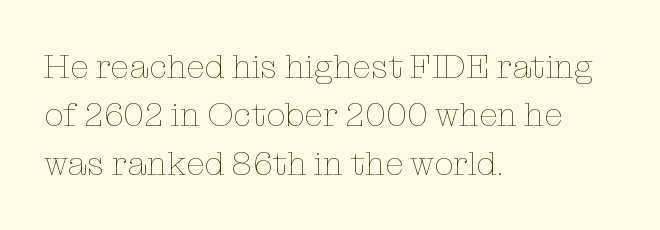
Q: Is the text bold? A: No.
Q: Is the text italic (slanted)? A: No, it is upright.
Q: Is the text underlined? A: No.
Q: How is the paragraph aligned? A: Left-aligned.
Q: Is the spacing between letters normal or unusually wide? A: Normal.
Q: Is the spacing between lines tight, normal or loose? A: Normal.
Q: Width (condensed, normal, or wide)? A: Normal.
Q: Stroke contrast? A: Low.
Q: x-height? A: Medium.
Q: Monospaced? A: No.
